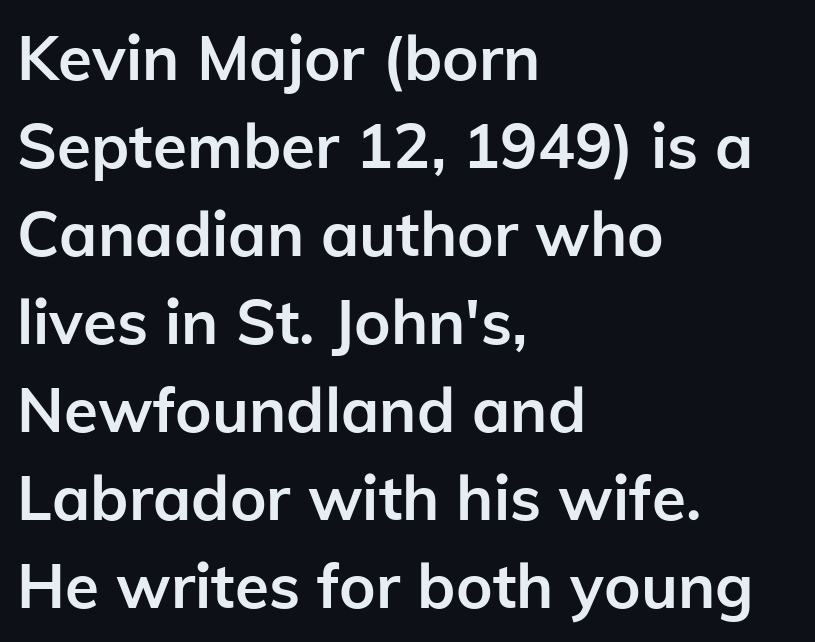
{"serif": "no", "italic": "no", "bold": "yes", "weight": "semibold", "width": "normal", "stroke_contrast": "low", "x_height": "medium", "monospaced": "no", "underline": "no", "align": "left", "line_spacing": "normal", "line_spacing_ratio": 1.42, "letter_spacing": "normal", "letter_spacing_em": 0.0, "glyph_px": 62}
